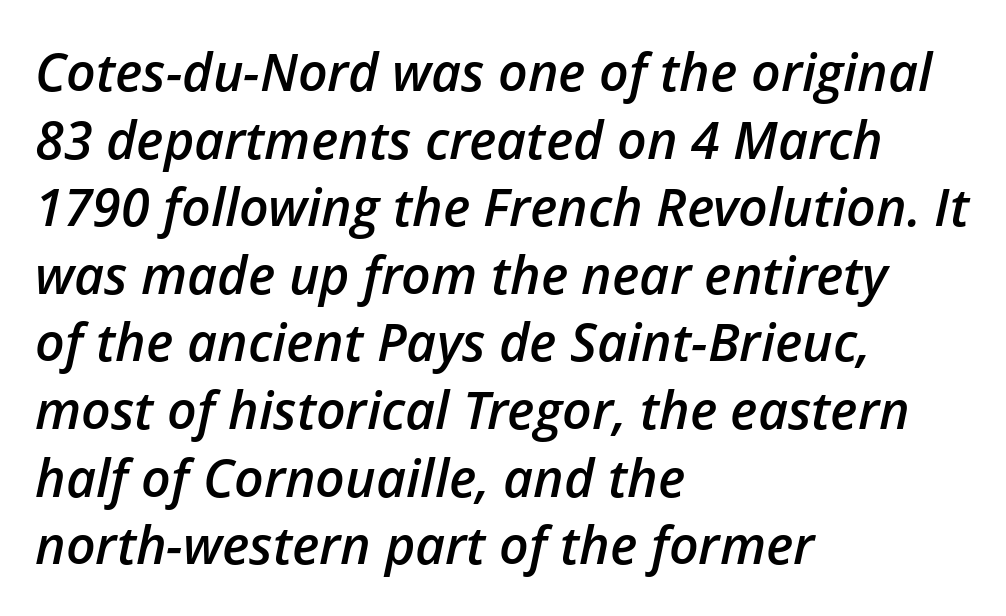
Q: Is the text bold? A: Semi-bold.
Q: Is the text italic (slanted)? A: Yes, it leans right by about 12 degrees.
Q: Is the text underlined? A: No.
Q: How is the paragraph aligned? A: Left-aligned.
Q: Is the spacing between letters normal or unusually wide? A: Normal.
Q: Is the spacing between lines tight, normal or loose? A: Normal.
Q: Width (condensed, normal, or wide)? A: Normal.
Q: Stroke contrast? A: Low.
Q: x-height? A: Medium.
Q: Monospaced? A: No.
